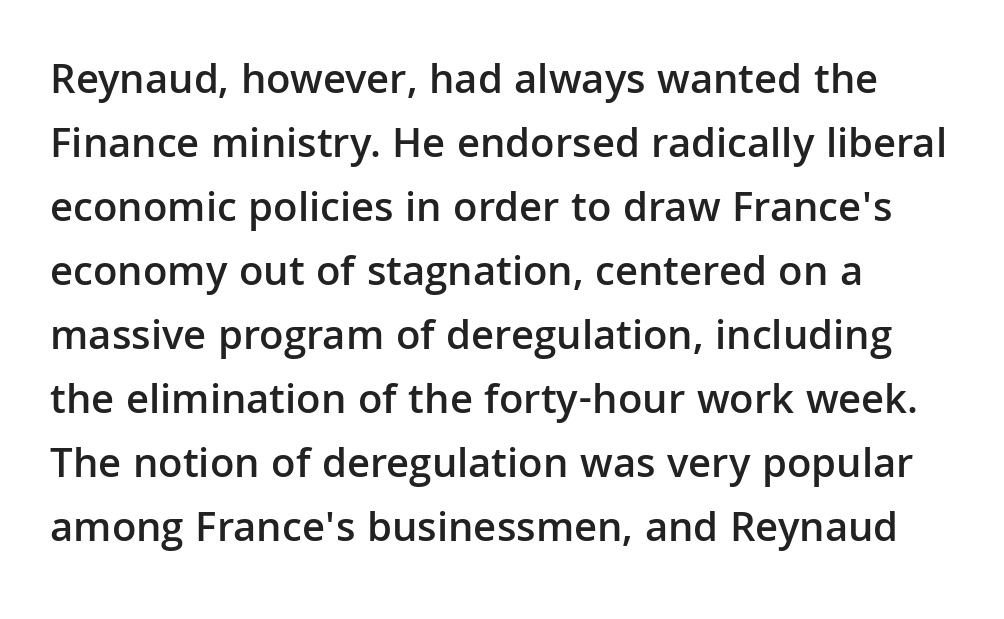
Q: Is the text bold? A: Semi-bold.
Q: Is the text italic (slanted)? A: No, it is upright.
Q: Is the typeface a serif or a sans-serif typeface? A: Sans-serif.
Q: Is the text underlined? A: No.
Q: How is the paragraph aligned? A: Left-aligned.
Q: Is the spacing between letters normal or unusually wide? A: Normal.
Q: Is the spacing between lines tight, normal or loose? A: Normal.
Q: Width (condensed, normal, or wide)? A: Normal.
Q: Stroke contrast? A: Low.
Q: x-height? A: Medium.
Q: Monospaced? A: No.
